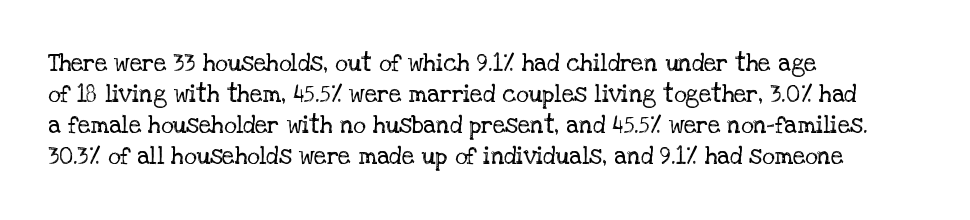
The image shows 24 px text type, upright; set left-aligned, normal line spacing (1.29x), normal letter spacing, not underlined.
